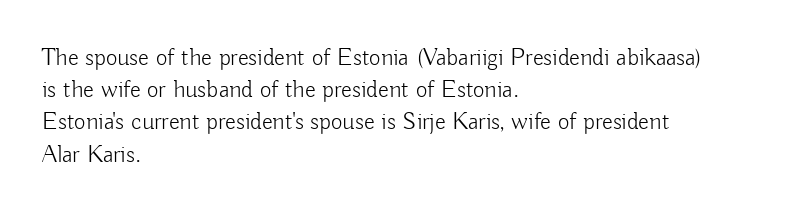
Q: Is the text bold? A: No.
Q: Is the text italic (slanted)? A: No, it is upright.
Q: Is the text underlined? A: No.
Q: How is the paragraph aligned? A: Left-aligned.
Q: Is the spacing between letters normal or unusually wide? A: Normal.
Q: Is the spacing between lines tight, normal or loose? A: Normal.
